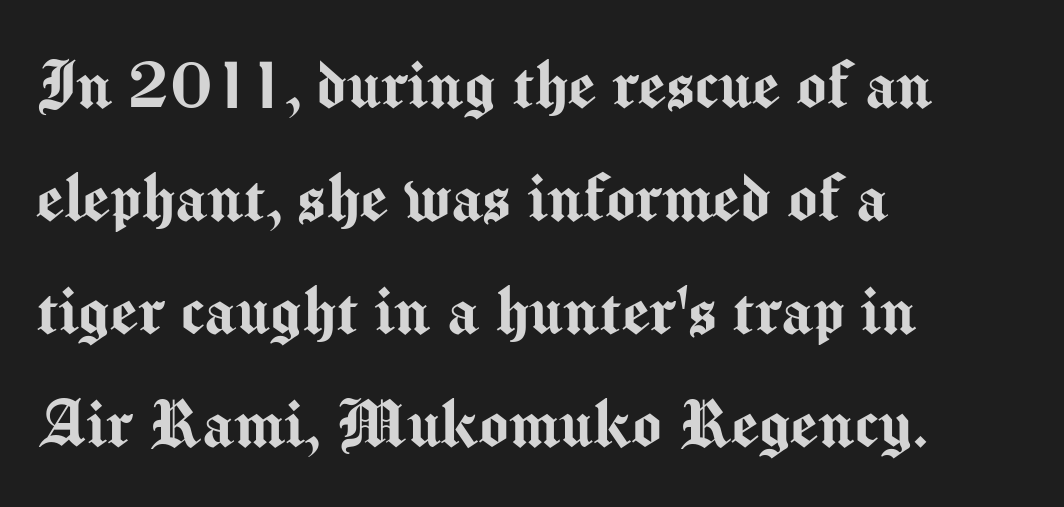
{"serif": "no", "italic": "no", "width": "normal", "stroke_contrast": "medium", "x_height": "medium", "monospaced": "no", "underline": "no", "align": "left", "line_spacing": "normal", "line_spacing_ratio": 1.45, "letter_spacing": "normal", "letter_spacing_em": 0.0, "glyph_px": 78}
